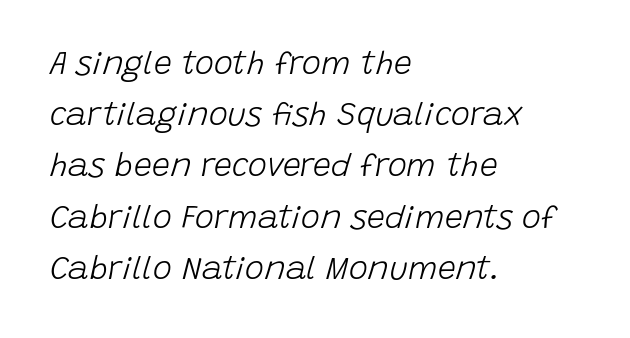
{"italic": "yes", "lean": "right", "slant_degrees": 15, "bold": "no", "weight": "light", "width": "normal", "stroke_contrast": "low", "x_height": "large", "monospaced": "no", "underline": "no", "align": "left", "line_spacing": "normal", "line_spacing_ratio": 1.6, "letter_spacing": "normal", "letter_spacing_em": 0.0, "glyph_px": 32}
